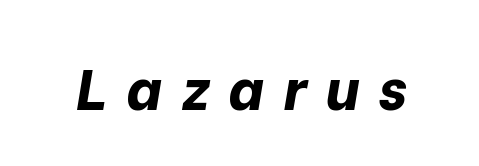
The tracking jumps out immediately: characters are airy and widely separated. The letters advance in unequal steps, a hallmark of proportional type. The passage shown is not underscored anywhere. The font is running at its bold setting. Slant detected: the letters are inclined.
